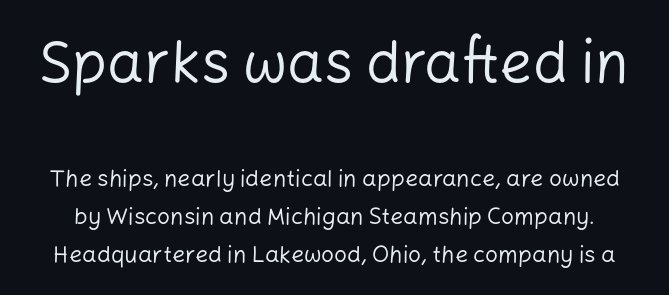
Characters follow at the spacing the type designer built in. Notice how descenders clear the ascenders below comfortably — that's standard leading. The designer gave the opening block more size than the closing block. Varying glyph widths throughout — classic text-font behaviour.
